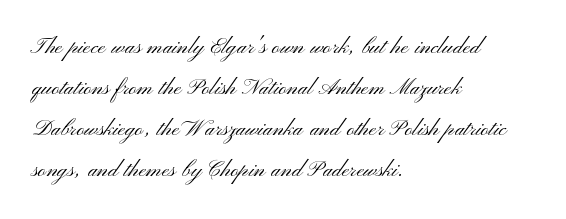
Q: Is the text bold? A: No.
Q: Is the text italic (slanted)? A: Yes.
Q: Is the typeface a serif or a sans-serif typeface? A: Sans-serif.
Q: Is the text underlined? A: No.
Q: How is the paragraph aligned? A: Left-aligned.
Q: Is the spacing between letters normal or unusually wide? A: Normal.
Q: Is the spacing between lines tight, normal or loose? A: Normal.
Q: Width (condensed, normal, or wide)? A: Wide.
Q: Stroke contrast? A: Medium.
Q: x-height? A: Small.
Q: Monospaced? A: No.
